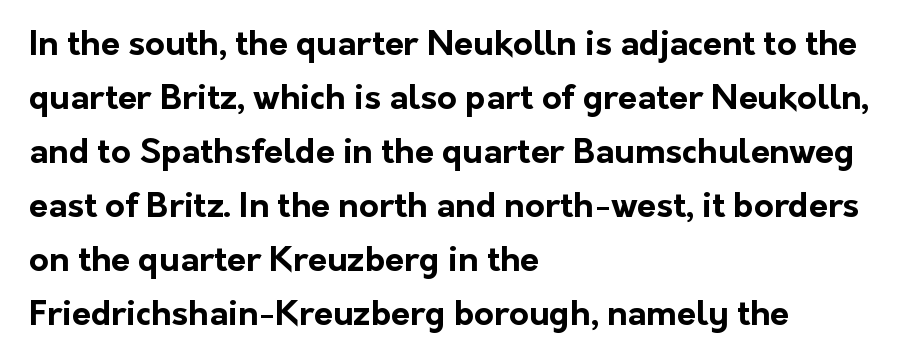
{"serif": "no", "italic": "no", "bold": "yes", "weight": "bold", "width": "normal", "stroke_contrast": "low", "x_height": "medium", "monospaced": "no", "underline": "no", "align": "left", "line_spacing": "normal", "line_spacing_ratio": 1.59, "letter_spacing": "normal", "letter_spacing_em": 0.0, "glyph_px": 34}
